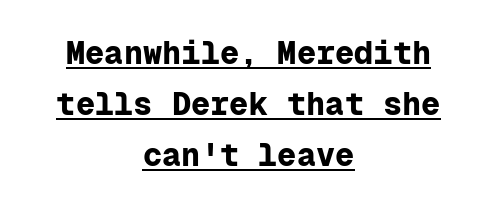
Is this a fixed-width face? Yes — each glyph sits in an identical cell. The lines are quadded center. Underlined type. Heft: maximum for text — a bold. The line-height multiplier appears to be the usual default. These lines are composed in type without serifs.
